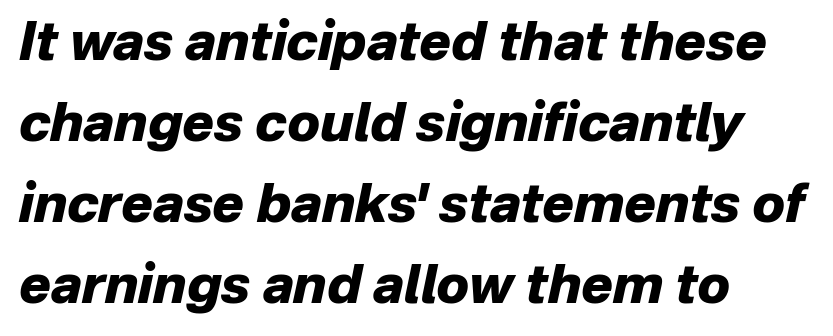
{"italic": "yes", "lean": "right", "slant_degrees": 12, "bold": "yes", "weight": "heavy", "width": "normal", "stroke_contrast": "low", "x_height": "medium", "monospaced": "no", "underline": "no", "align": "left", "line_spacing": "normal", "line_spacing_ratio": 1.53, "letter_spacing": "normal", "letter_spacing_em": 0.0, "glyph_px": 53}
